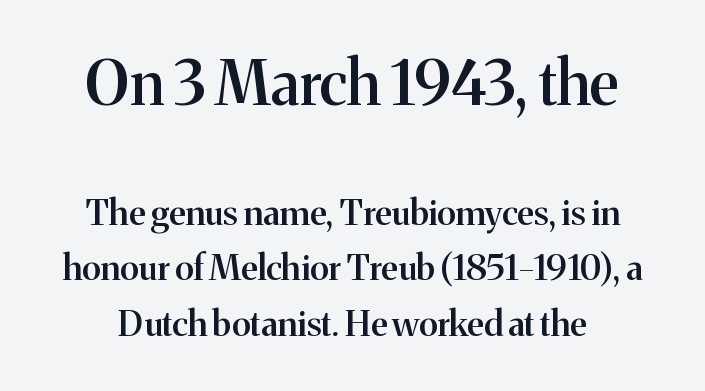
The image shows 61 px semibold serif type, upright; set normal line spacing (1.59x), normal letter spacing, not underlined; the first (top) block is 1.74x larger; medium stroke contrast and a medium x-height.
